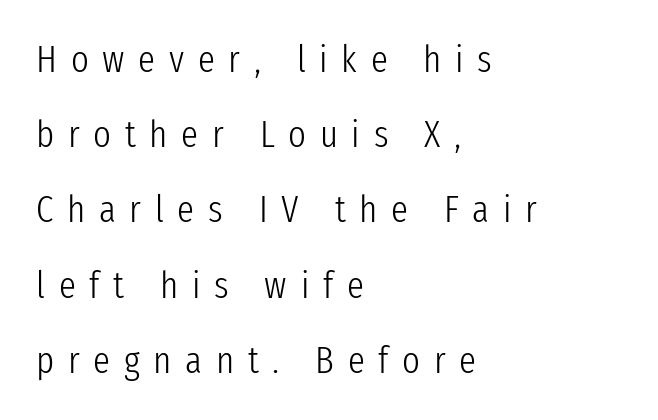
Q: Is the text bold? A: No.
Q: Is the text italic (slanted)? A: No, it is upright.
Q: Is the typeface a serif or a sans-serif typeface? A: Sans-serif.
Q: Is the text underlined? A: No.
Q: How is the paragraph aligned? A: Left-aligned.
Q: Is the spacing between letters normal or unusually wide? A: Unusually wide.
Q: Is the spacing between lines tight, normal or loose? A: Loose.
Q: Width (condensed, normal, or wide)? A: Condensed.
Q: Stroke contrast? A: Low.
Q: x-height? A: Medium.
Q: Monospaced? A: No.
